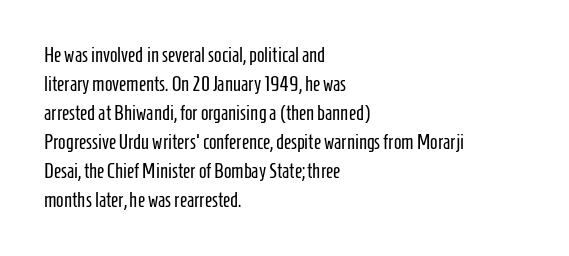
Q: Is the text bold? A: No.
Q: Is the text italic (slanted)? A: No, it is upright.
Q: Is the text underlined? A: No.
Q: How is the paragraph aligned? A: Left-aligned.
Q: Is the spacing between letters normal or unusually wide? A: Normal.
Q: Is the spacing between lines tight, normal or loose? A: Normal.
